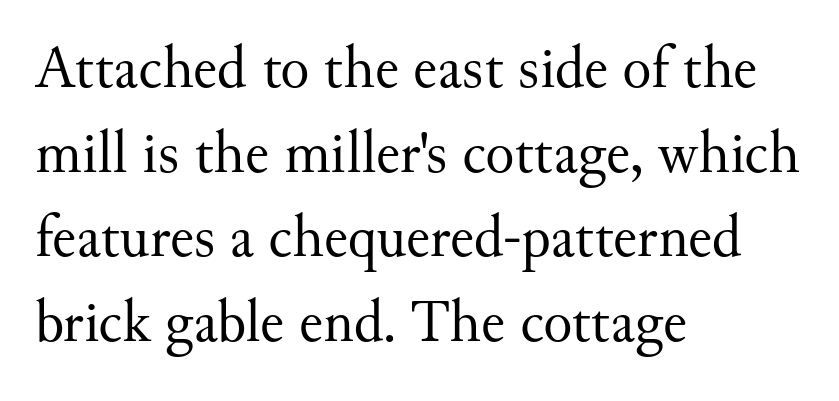
{"serif": "yes", "italic": "no", "bold": "no", "weight": "regular", "width": "normal", "stroke_contrast": "medium", "x_height": "small", "monospaced": "no", "underline": "no", "align": "left", "line_spacing": "normal", "line_spacing_ratio": 1.41, "letter_spacing": "normal", "letter_spacing_em": 0.0, "glyph_px": 60}
